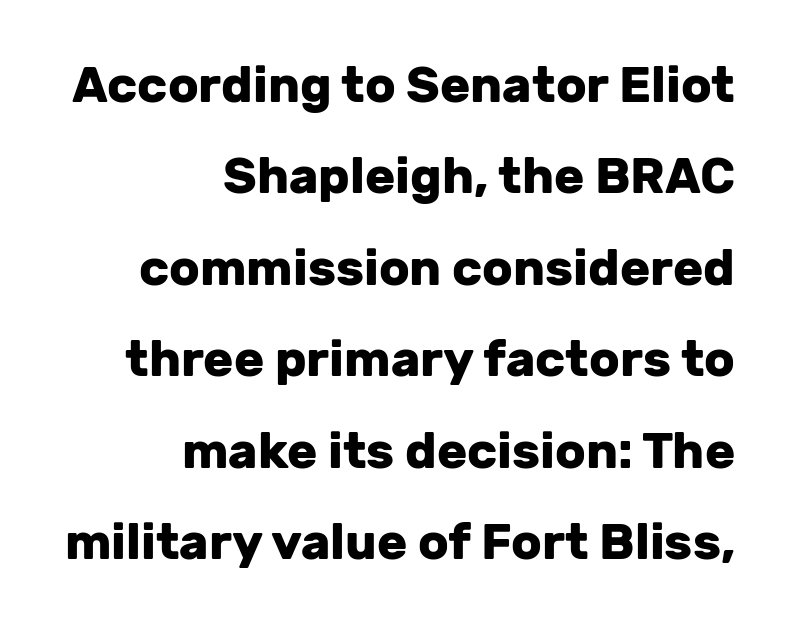
The image shows 50 px heavy sans-serif type, upright; set right-aligned, line spacing 1.83x, normal letter spacing, not underlined; low stroke contrast and a medium x-height.
